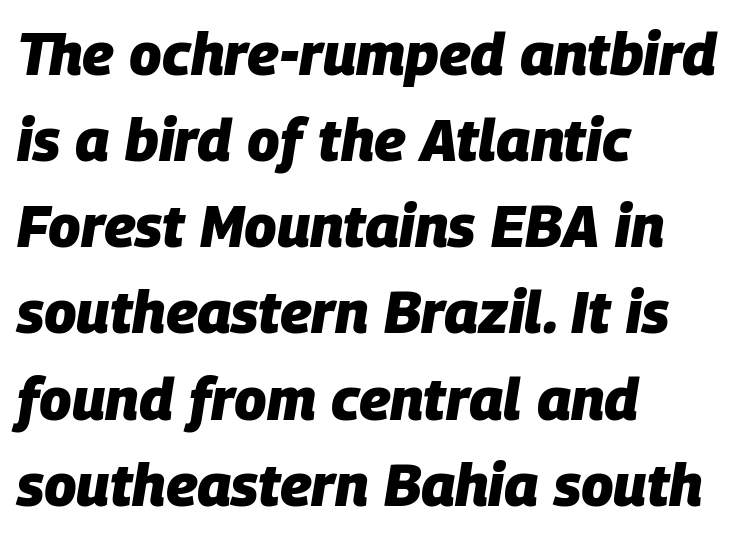
The image shows 59 px heavy type, italic (leaning right); set left-aligned, normal line spacing (1.46x), normal letter spacing, not underlined; low stroke contrast and a large x-height.
